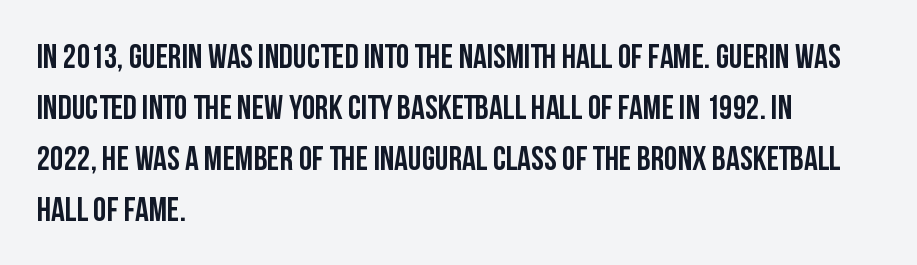
Students, this is bold: see how much ink each stroke carries. Letter spacing: default. Nope, not italic — everything's standing straight. You could not count columns in this text — the font is proportionally spaced. Leftover space on each line is placed entirely after the last word.
